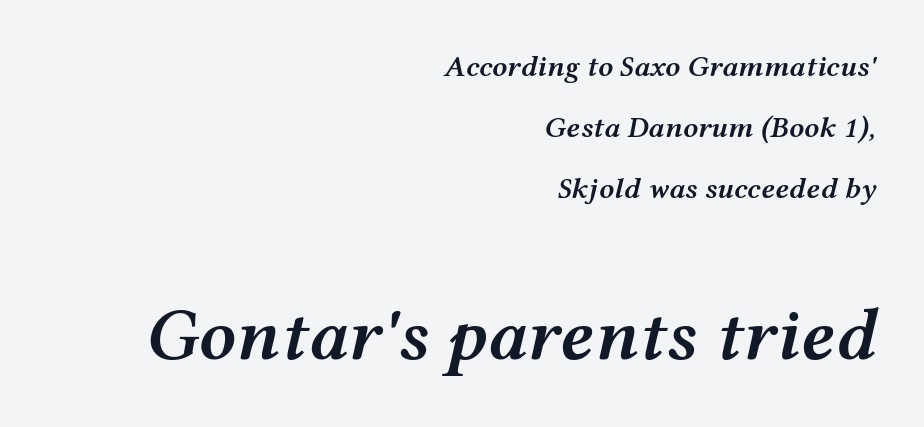
The image shows 74 px semibold, wide type, italic (leaning right); set right-aligned, loose line spacing (2.04x), normal letter spacing, not underlined; the second (bottom) block is 2.47x larger; medium stroke contrast and a medium x-height.
